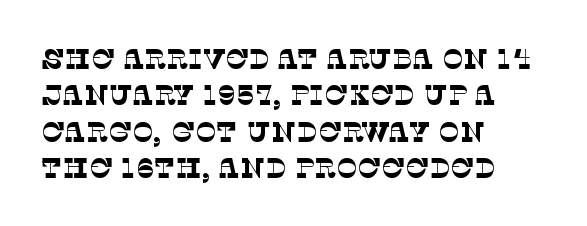
{"serif": "yes", "bold": "no", "weight": "thin", "width": "normal", "stroke_contrast": "low", "x_height": "large", "monospaced": "no", "underline": "no", "align": "left", "line_spacing": "normal", "line_spacing_ratio": 1.3, "letter_spacing": "normal", "letter_spacing_em": 0.0, "glyph_px": 28}
